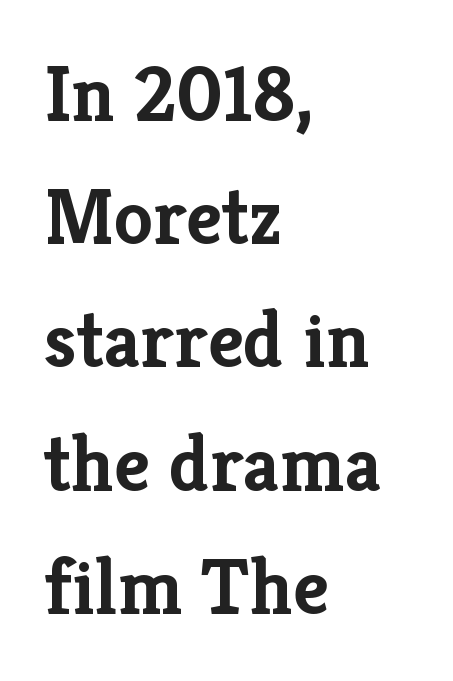
{"serif": "yes", "italic": "no", "bold": "yes", "weight": "semibold", "width": "normal", "stroke_contrast": "low", "x_height": "medium", "monospaced": "no", "underline": "no", "align": "left", "line_spacing": "normal", "line_spacing_ratio": 1.56, "letter_spacing": "normal", "letter_spacing_em": 0.0, "glyph_px": 79}
